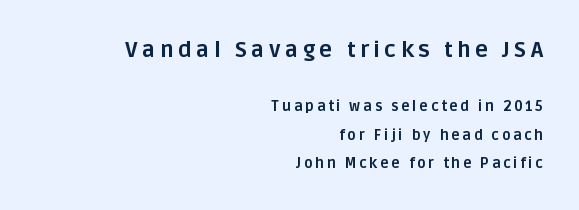
{"italic": "no", "bold": "yes", "underline": "no", "align": "right", "line_spacing": "loose", "line_spacing_ratio": 2.03, "letter_spacing": "wide", "letter_spacing_em": 0.2, "larger_block": "first", "size_ratio": 1.57, "glyph_px": 22}
